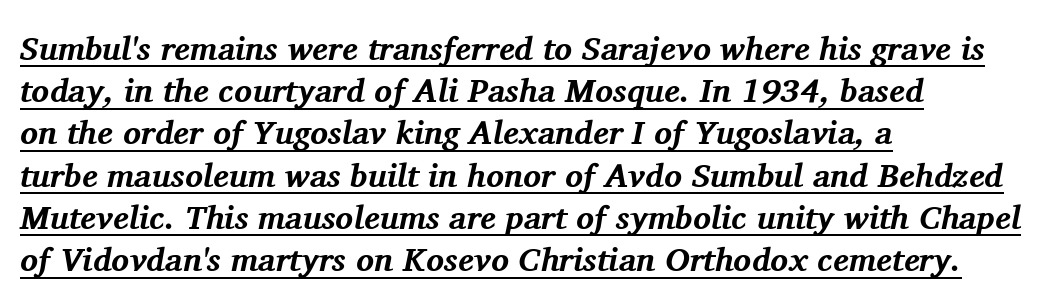
Q: Is the text bold? A: Yes.
Q: Is the text italic (slanted)? A: Yes, it leans right by about 11 degrees.
Q: Is the typeface a serif or a sans-serif typeface? A: Serif.
Q: Is the text underlined? A: Yes.
Q: How is the paragraph aligned? A: Left-aligned.
Q: Is the spacing between letters normal or unusually wide? A: Normal.
Q: Is the spacing between lines tight, normal or loose? A: Normal.
Q: Width (condensed, normal, or wide)? A: Normal.
Q: Stroke contrast? A: Medium.
Q: x-height? A: Medium.
Q: Monospaced? A: No.
